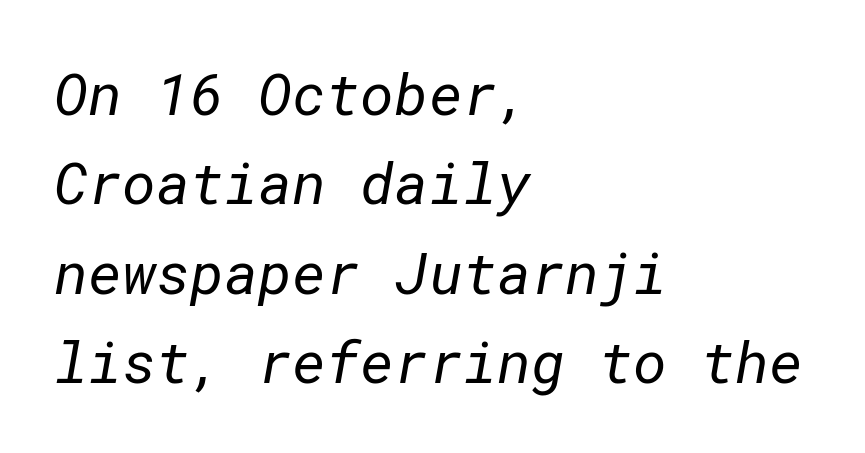
{"serif": "no", "bold": "no", "weight": "regular", "width": "normal", "stroke_contrast": "low", "x_height": "medium", "underline": "no", "align": "left", "line_spacing": "normal", "line_spacing_ratio": 1.54, "letter_spacing": "normal", "letter_spacing_em": 0.0, "glyph_px": 58}
